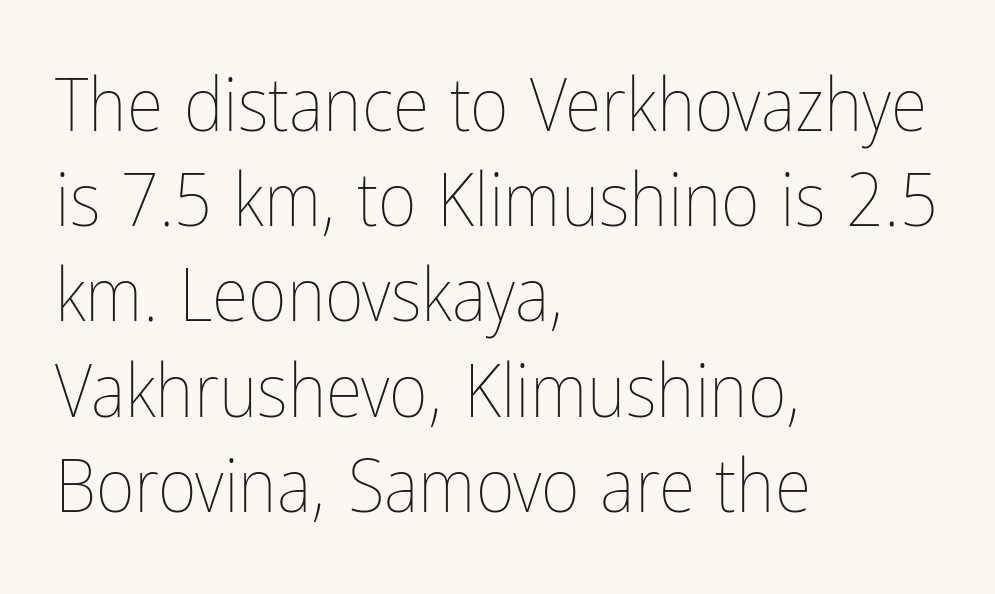
Q: Is the text bold? A: No.
Q: Is the text italic (slanted)? A: No, it is upright.
Q: Is the text underlined? A: No.
Q: How is the paragraph aligned? A: Left-aligned.
Q: Is the spacing between letters normal or unusually wide? A: Normal.
Q: Is the spacing between lines tight, normal or loose? A: Normal.
Q: Width (condensed, normal, or wide)? A: Condensed.
Q: Stroke contrast? A: Low.
Q: x-height? A: Medium.
Q: Monospaced? A: No.
